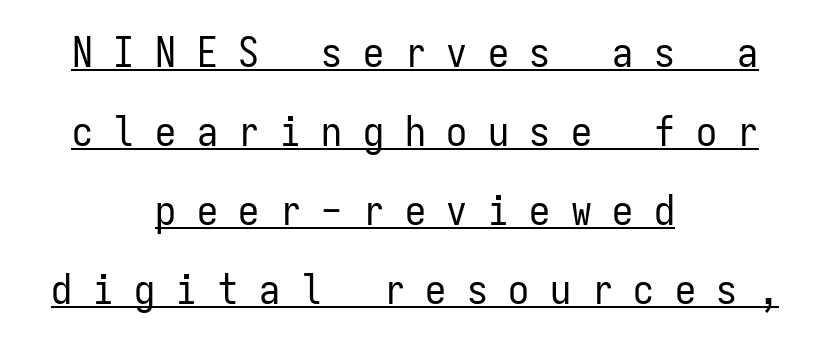
This sample has the even, mechanical cadence of fixed-width lettering. These lines stack symmetrically, like a column narrowing and widening about its center. Unbolded letterforms with no extra heft. The words here are underlined. The type family on display is of the sans-serif kind. Caption: expanded tracking, letters set apart.
